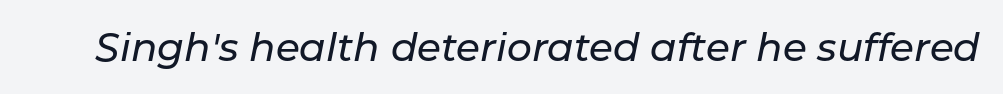
The rendering uses natural spacing where letterforms have individual widths. Does the lettering tilt? It does — this is italic. Quick note: underline off. In terms of letterspacing, this is plain default setting.
